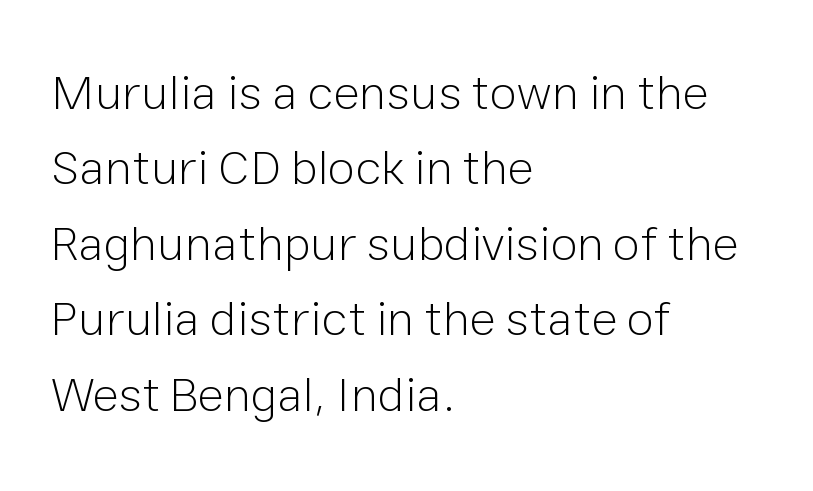
The image shows 49 px light sans-serif type, upright; set left-aligned, normal line spacing (1.54x), normal letter spacing, not underlined; low stroke contrast and a medium x-height.
